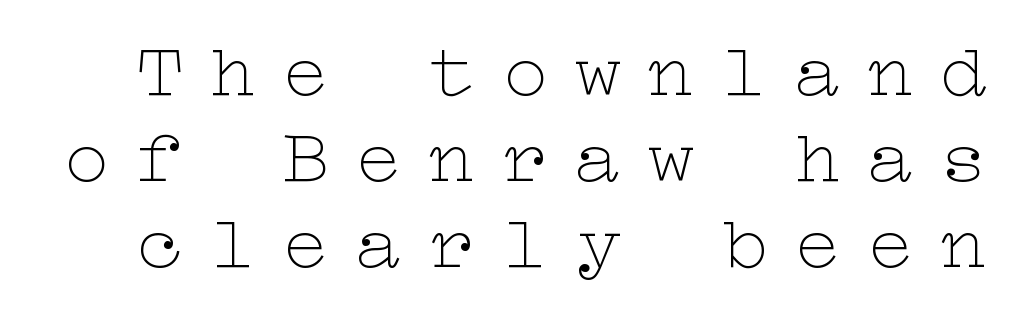
The tracking jumps out immediately: characters are airy and widely separated. Posture: straight, roman, zero tilt. The space beneath each line is pristine and unruled. Very little white space separates one row of letters from the next. Bold? No — there's no thickening of the strokes.
